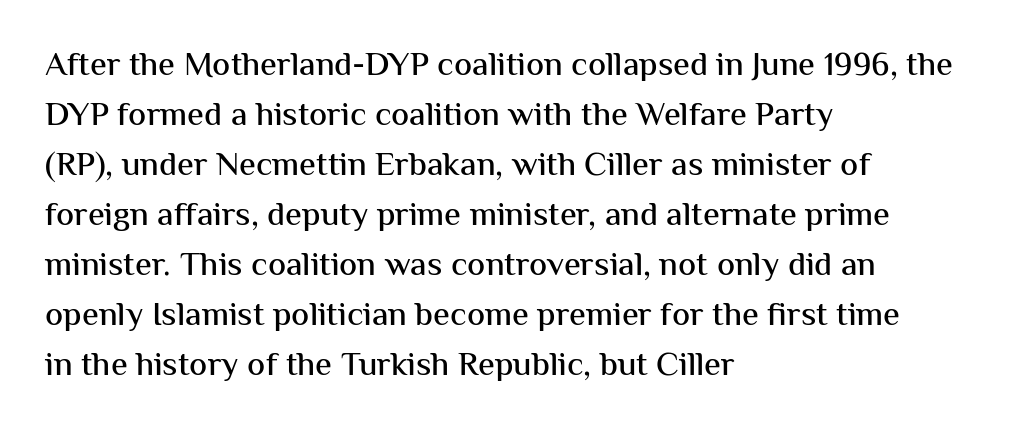
The rendering uses a moderate line-height, typical for paragraphs. Where is the straight margin? On the left. Lines of text with bare space underneath. This sample uses a sans-serif face.
